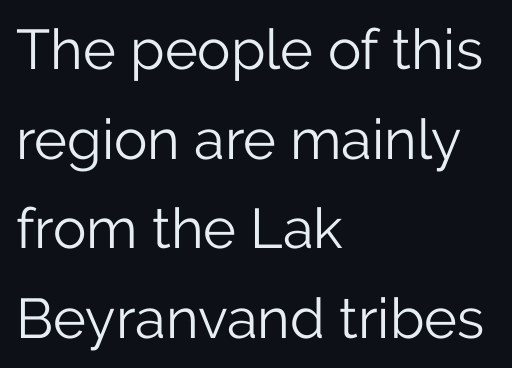
Q: Is the text bold? A: No.
Q: Is the text italic (slanted)? A: No, it is upright.
Q: Is the typeface a serif or a sans-serif typeface? A: Sans-serif.
Q: Is the text underlined? A: No.
Q: How is the paragraph aligned? A: Left-aligned.
Q: Is the spacing between letters normal or unusually wide? A: Normal.
Q: Is the spacing between lines tight, normal or loose? A: Normal.
Q: Width (condensed, normal, or wide)? A: Normal.
Q: Stroke contrast? A: Low.
Q: x-height? A: Medium.
Q: Monospaced? A: No.
